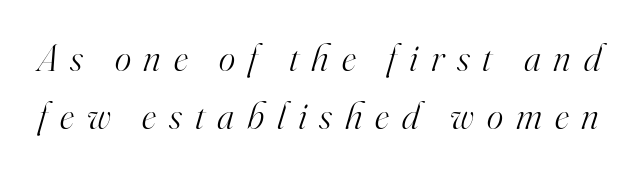
{"serif": "yes", "italic": "yes", "lean": "right", "slant_degrees": 16, "bold": "no", "weight": "light", "width": "normal", "stroke_contrast": "high", "x_height": "small", "monospaced": "no", "underline": "no", "line_spacing": "normal", "line_spacing_ratio": 1.5, "letter_spacing": "wide", "letter_spacing_em": 0.33, "glyph_px": 39}
